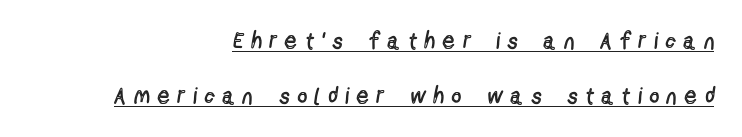
{"bold": "no", "underline": "yes", "align": "right", "line_spacing": "loose", "line_spacing_ratio": 2.38, "letter_spacing": "wide", "letter_spacing_em": 0.37, "glyph_px": 23}
